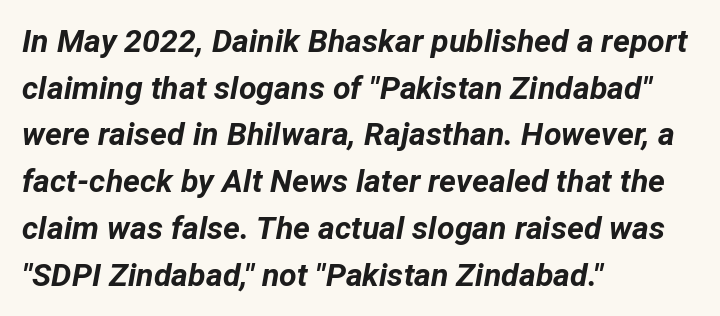
{"italic": "yes", "lean": "right", "slant_degrees": 12, "bold": "yes", "weight": "bold", "width": "normal", "stroke_contrast": "low", "x_height": "medium", "monospaced": "no", "underline": "no", "align": "left", "line_spacing": "normal", "line_spacing_ratio": 1.46, "letter_spacing": "normal", "letter_spacing_em": 0.0, "glyph_px": 32}
